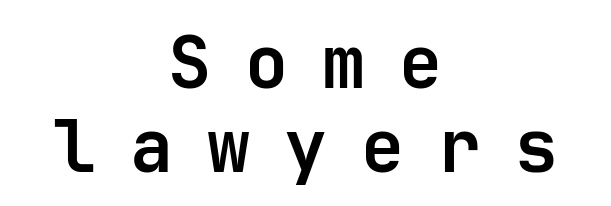
The image shows 72 px semibold sans-serif type, upright; set centered, line spacing 1.16x, unusually wide letter spacing (+0.47 em), not underlined; low stroke contrast and a medium x-height.
